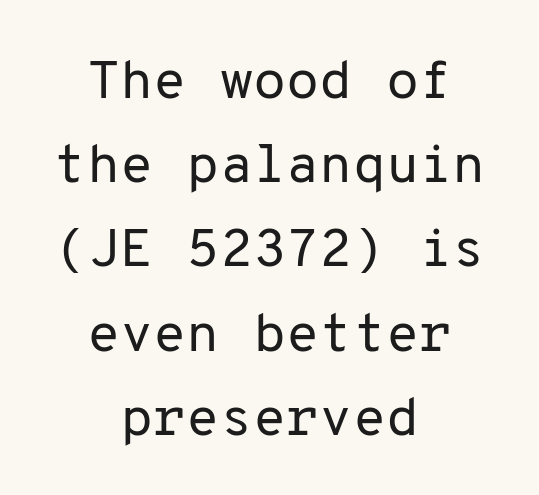
Q: Is the text bold? A: No.
Q: Is the text italic (slanted)? A: No, it is upright.
Q: Is the typeface a serif or a sans-serif typeface? A: Sans-serif.
Q: Is the text underlined? A: No.
Q: How is the paragraph aligned? A: Centered.
Q: Is the spacing between letters normal or unusually wide? A: Normal.
Q: Is the spacing between lines tight, normal or loose? A: Normal.
Q: Width (condensed, normal, or wide)? A: Normal.
Q: Stroke contrast? A: Low.
Q: x-height? A: Medium.
Q: Monospaced? A: Yes.
